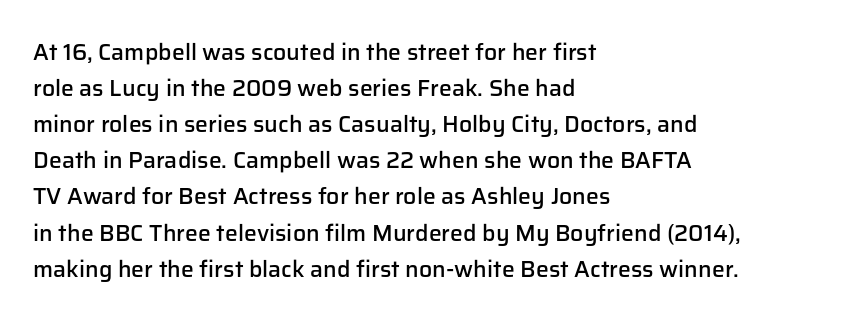
All the whitespace from short lines collects on the right. The space between consecutive lines is moderate. The type is set solid horizontally, with unmodified tracking. Does the lettering tilt? It doesn't — this is upright. Is the type bold? Partly — it's a semibold, heavier than regular but not fully bold.
